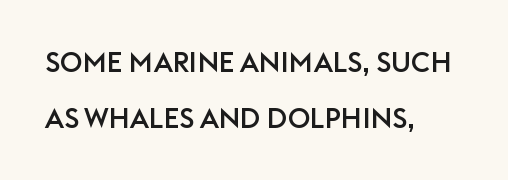
The image shows 28 px sans-serif type, upright; set left-aligned, loose line spacing (2.0x), normal letter spacing, not underlined; low stroke contrast and a large x-height.
